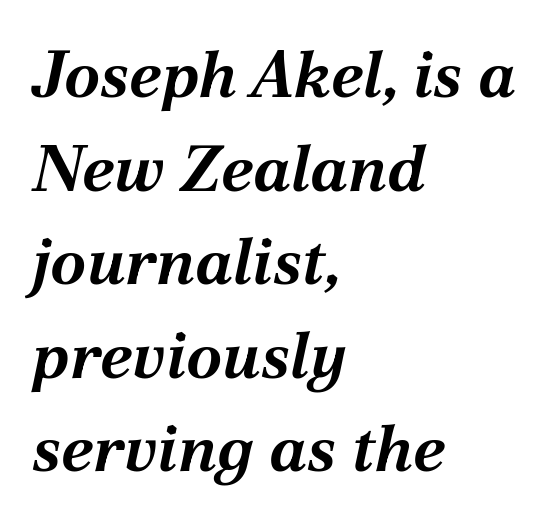
The lettering tilts uniformly, giving the passage an italic look. Regarding leading, the lines here are spaced in the standard way. This rendering uses left alignment, leaving the right contour irregular. Looks like regular typesetting: each glyph gets only the width it needs. The sample has been set heavy, in full bold. This rendering features lettering with no underline.
